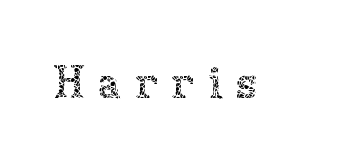
The image shows 47 px thin type, upright; set unusually wide letter spacing (+0.28 em), not underlined; low stroke contrast and a medium x-height.
